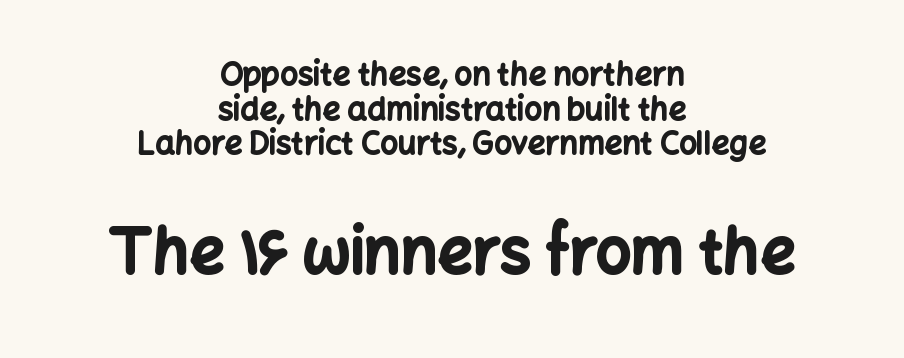
Proportional: the letters do not fall into vertical columns. Examine the stroke ends and you'll find no serifs. Of the two passages, the one underneath uses the larger point size. This is roman type, the default non-slanted kind. Letters rest on an invisible, unmarked baseline.
